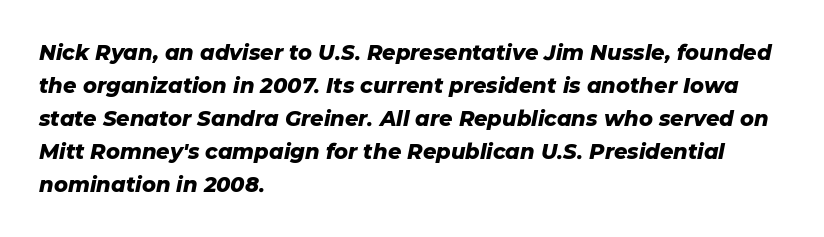
Q: Is the text bold? A: Yes.
Q: Is the text italic (slanted)? A: Yes, it leans right by about 11 degrees.
Q: Is the text underlined? A: No.
Q: How is the paragraph aligned? A: Left-aligned.
Q: Is the spacing between letters normal or unusually wide? A: Normal.
Q: Is the spacing between lines tight, normal or loose? A: Normal.
